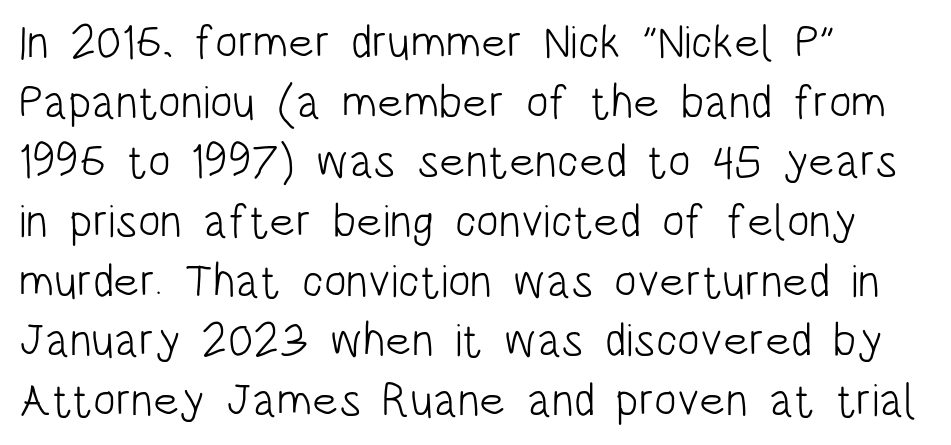
The passage shown has conventional tracking throughout. The passage shown is not bold in any degree. All the whitespace from short lines collects on the right. Ascenders rise straight up at ninety degrees. Descenders hang freely into open space.
